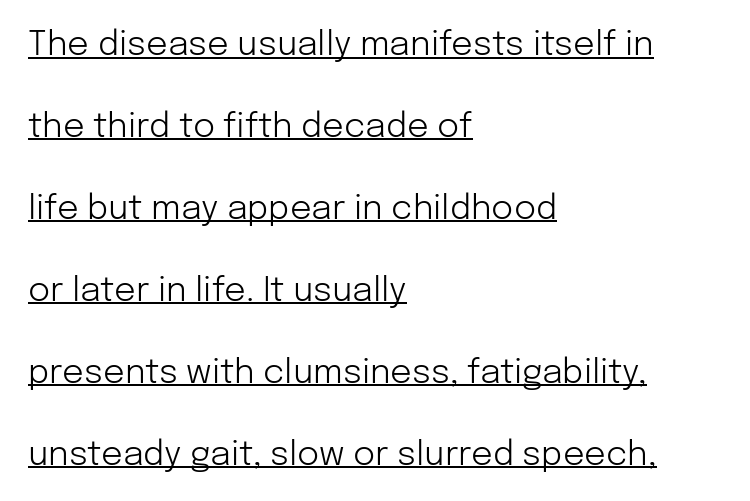
Q: Is the text bold? A: No.
Q: Is the text italic (slanted)? A: No, it is upright.
Q: Is the typeface a serif or a sans-serif typeface? A: Sans-serif.
Q: Is the text underlined? A: Yes.
Q: How is the paragraph aligned? A: Left-aligned.
Q: Is the spacing between letters normal or unusually wide? A: Normal.
Q: Is the spacing between lines tight, normal or loose? A: Loose.
Q: Width (condensed, normal, or wide)? A: Normal.
Q: Stroke contrast? A: Low.
Q: x-height? A: Medium.
Q: Monospaced? A: No.
